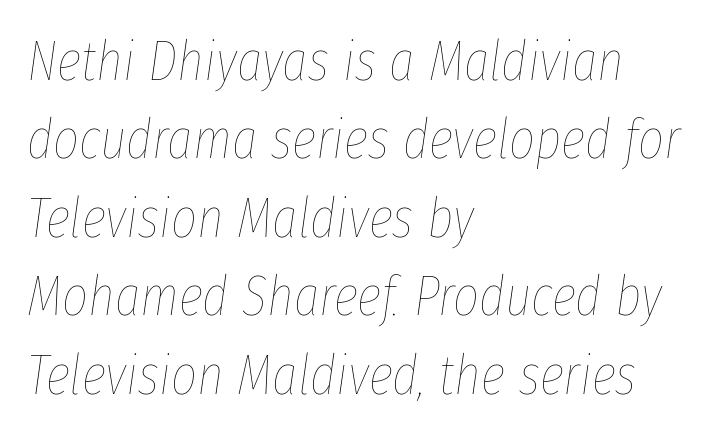
Q: Is the text bold? A: No.
Q: Is the text italic (slanted)? A: Yes, it leans right by about 8 degrees.
Q: Is the text underlined? A: No.
Q: How is the paragraph aligned? A: Left-aligned.
Q: Is the spacing between letters normal or unusually wide? A: Normal.
Q: Is the spacing between lines tight, normal or loose? A: Normal.
Q: Width (condensed, normal, or wide)? A: Condensed.
Q: Stroke contrast? A: Low.
Q: x-height? A: Medium.
Q: Monospaced? A: No.
